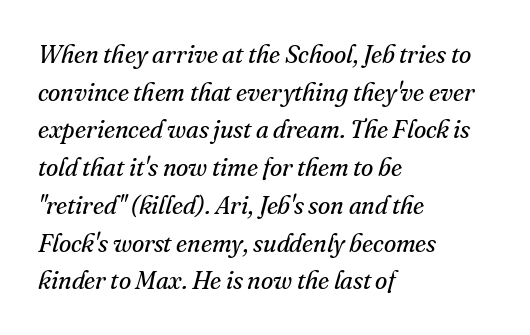
Q: Is the text bold? A: No.
Q: Is the text italic (slanted)? A: Yes, it leans right by about 16 degrees.
Q: Is the text underlined? A: No.
Q: How is the paragraph aligned? A: Left-aligned.
Q: Is the spacing between letters normal or unusually wide? A: Normal.
Q: Is the spacing between lines tight, normal or loose? A: Normal.
